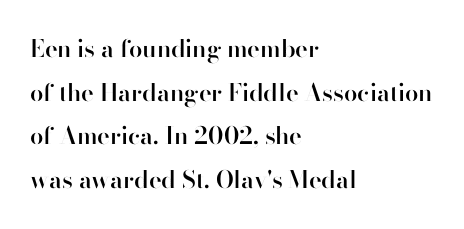
Q: Is the text bold? A: Semi-bold.
Q: Is the text italic (slanted)? A: No, it is upright.
Q: Is the text underlined? A: No.
Q: How is the paragraph aligned? A: Left-aligned.
Q: Is the spacing between letters normal or unusually wide? A: Normal.
